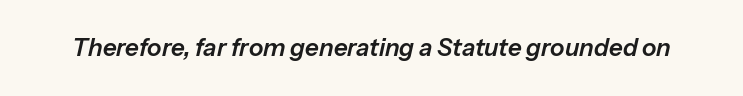
The image shows 24 px text type, italic (leaning right); set normal letter spacing, not underlined.
